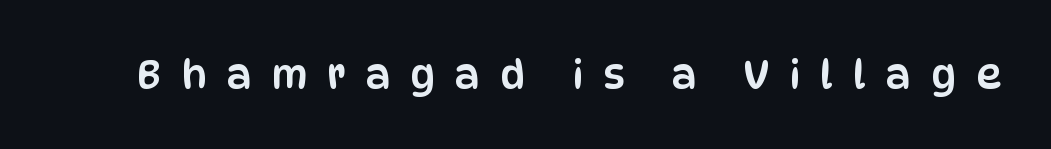
{"serif": "no", "italic": "no", "width": "condensed", "stroke_contrast": "low", "x_height": "large", "monospaced": "no", "underline": "no", "letter_spacing": "wide", "letter_spacing_em": 0.49, "glyph_px": 40}
